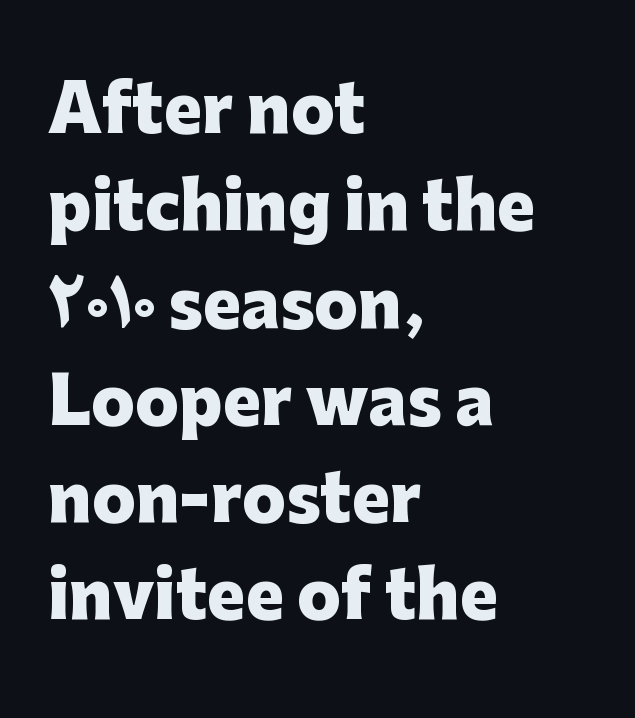
The image shows 64 px heavy sans-serif type, upright; set left-aligned, normal line spacing (1.52x), normal letter spacing, not underlined; low stroke contrast and a medium x-height.
